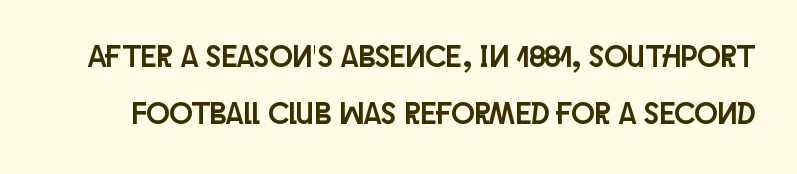
{"serif": "no", "italic": "no", "width": "condensed", "stroke_contrast": "low", "x_height": "large", "monospaced": "no", "underline": "no", "line_spacing_ratio": 1.84, "letter_spacing": "normal", "letter_spacing_em": 0.0, "glyph_px": 31}
